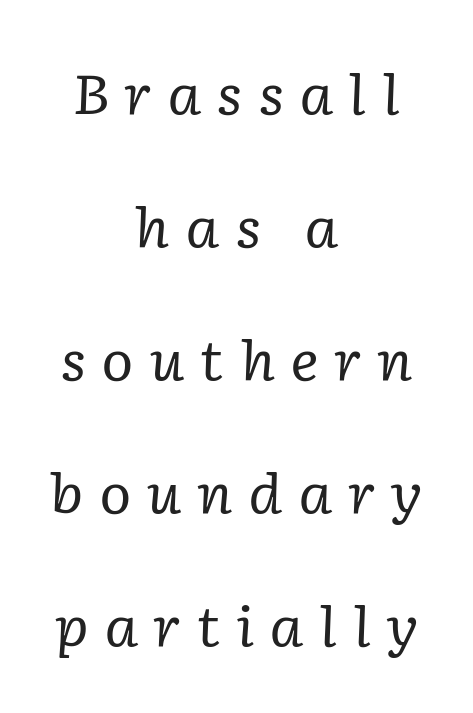
{"serif": "yes", "italic": "yes", "lean": "right", "slant_degrees": 2, "bold": "no", "weight": "regular", "width": "normal", "stroke_contrast": "low", "x_height": "medium", "monospaced": "no", "underline": "no", "align": "center", "line_spacing": "loose", "line_spacing_ratio": 2.42, "letter_spacing": "wide", "letter_spacing_em": 0.27, "glyph_px": 55}
